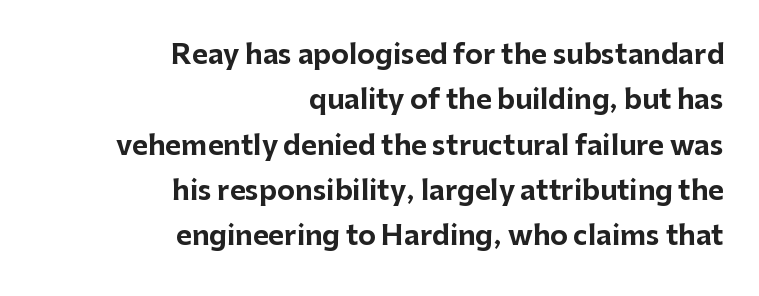
The space between consecutive lines is moderate. The letters stand straight up with perfectly vertical stems. Horizontal alignment here is rightward, an uncommon choice for prose. The typesetting leans heavy: a genuine bold. The glyphs are unaccompanied by any horizontal stroke below them. Words appear dense and cohesive because spacing is normal.
